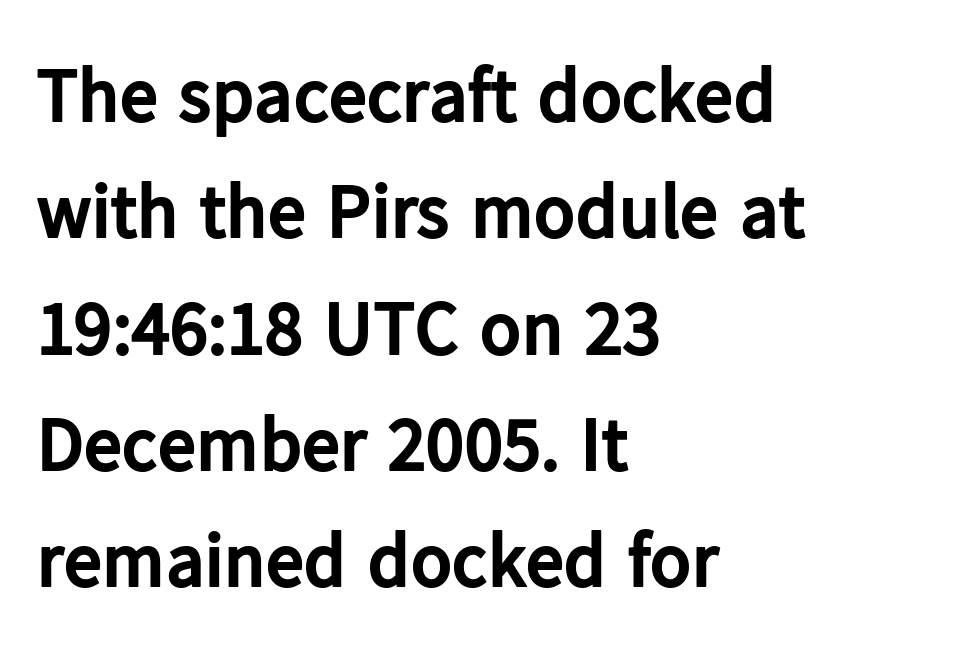
The image shows 77 px bold sans-serif type, upright; set left-aligned, normal line spacing (1.51x), normal letter spacing, not underlined; low stroke contrast and a medium x-height.
